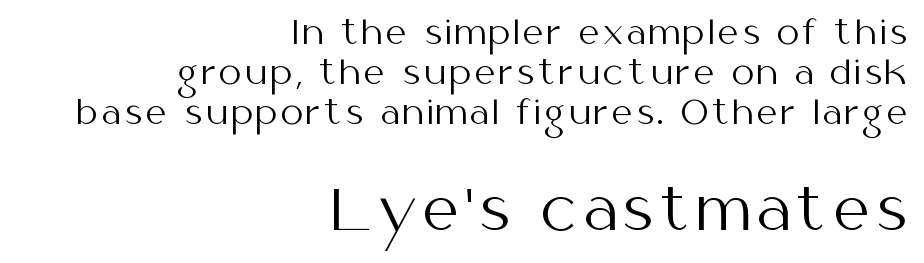
Q: Is the text bold? A: No.
Q: Is the text italic (slanted)? A: No, it is upright.
Q: Is the typeface a serif or a sans-serif typeface? A: Sans-serif.
Q: Is the text underlined? A: No.
Q: How is the paragraph aligned? A: Right-aligned.
Q: Is the spacing between lines tight, normal or loose? A: Normal.
Q: Which block of text is set in a larger size, the first (top) or the second (bottom)? A: The second (bottom) one.
Q: Width (condensed, normal, or wide)? A: Normal.
Q: Stroke contrast? A: Medium.
Q: x-height? A: Medium.
Q: Monospaced? A: No.
